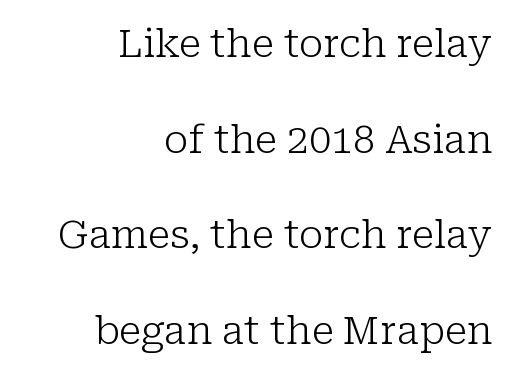
The image shows 39 px light serif type, upright; set right-aligned, loose line spacing (2.45x), normal letter spacing, not underlined; low stroke contrast and a medium x-height.
